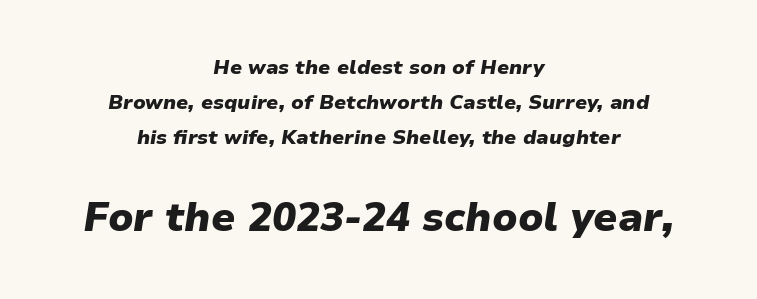
Q: Is the text bold? A: Yes.
Q: Is the text italic (slanted)? A: Yes, it leans right by about 9 degrees.
Q: Is the text underlined? A: No.
Q: How is the paragraph aligned? A: Centered.
Q: Is the spacing between letters normal or unusually wide? A: Normal.
Q: Which block of text is set in a larger size, the first (top) or the second (bottom)? A: The second (bottom) one.
Q: Width (condensed, normal, or wide)? A: Normal.
Q: Stroke contrast? A: Low.
Q: x-height? A: Medium.
Q: Monospaced? A: No.
